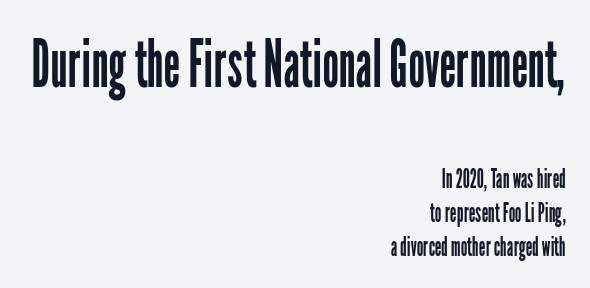
Standard letterfit; no display-style spreading of the glyphs. Successive baselines arrive at the customary interval. Short and long lines alike share a common ending point at right. Does the type have serifs? No, each stem ends abruptly. No word sits above an underline. Of the two passages, the one on top uses the larger point size.
